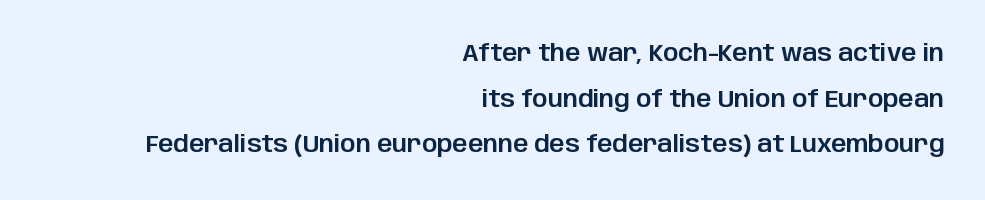
{"italic": "no", "underline": "no", "align": "right", "line_spacing": "loose", "line_spacing_ratio": 1.9, "letter_spacing": "normal", "letter_spacing_em": 0.0, "glyph_px": 24}
